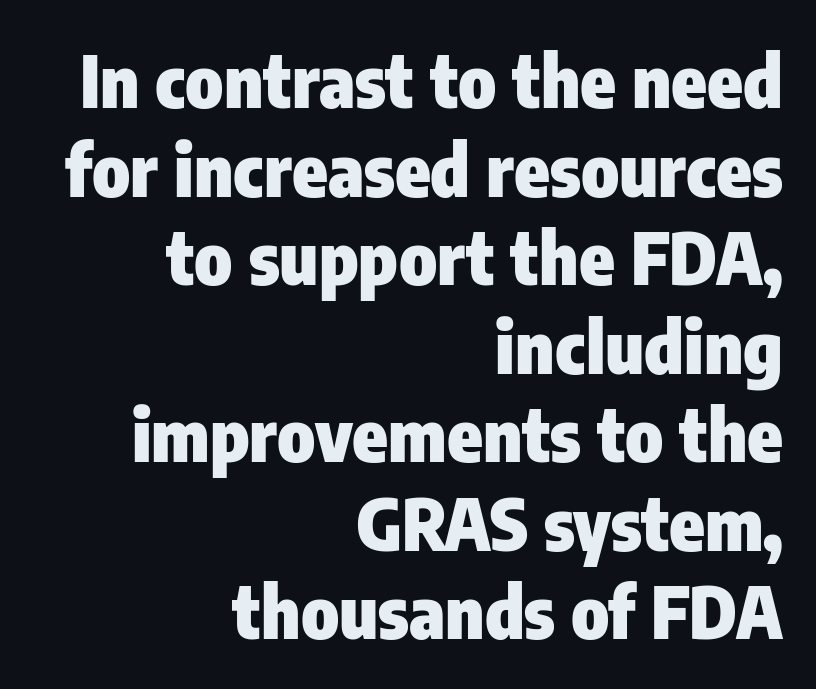
The image shows 72 px heavy, condensed sans-serif type, upright; set right-aligned, line spacing 1.23x, normal letter spacing, not underlined; low stroke contrast and a medium x-height.
